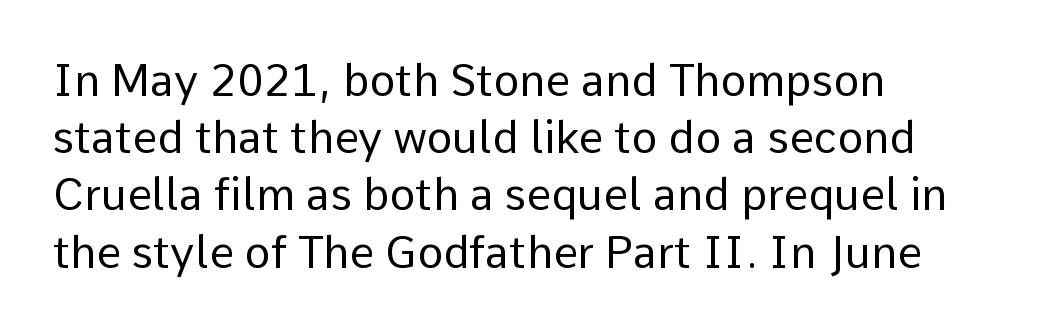
{"serif": "no", "italic": "no", "bold": "no", "weight": "regular", "width": "normal", "stroke_contrast": "low", "x_height": "medium", "monospaced": "no", "underline": "no", "align": "left", "line_spacing": "normal", "line_spacing_ratio": 1.3, "letter_spacing": "normal", "letter_spacing_em": 0.0, "glyph_px": 44}
